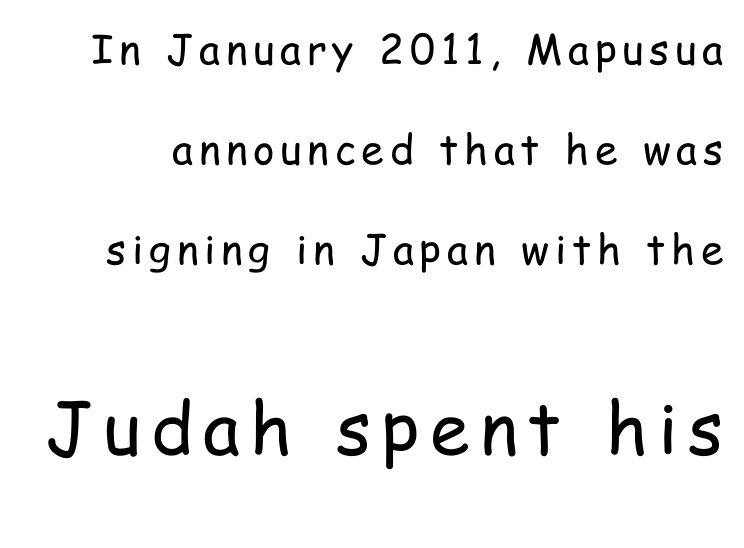
{"serif": "no", "italic": "no", "bold": "no", "weight": "regular", "width": "condensed", "stroke_contrast": "low", "x_height": "medium", "monospaced": "no", "underline": "no", "line_spacing": "loose", "line_spacing_ratio": 2.44, "larger_block": "second", "size_ratio": 1.76, "glyph_px": 72}
